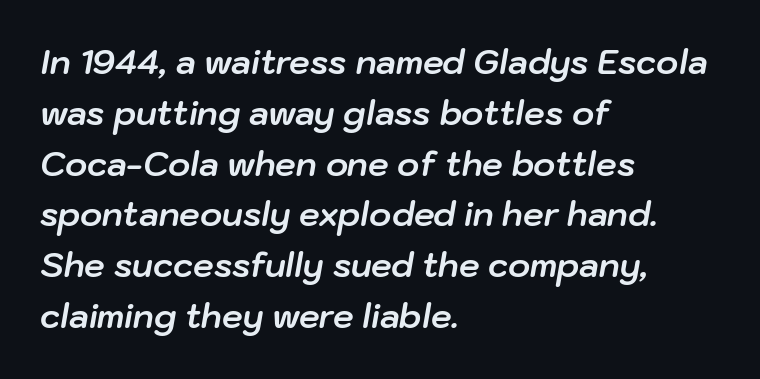
The image shows 33 px bold type, italic (leaning right); set left-aligned, normal line spacing (1.54x), normal letter spacing, not underlined; low stroke contrast and a medium x-height.
